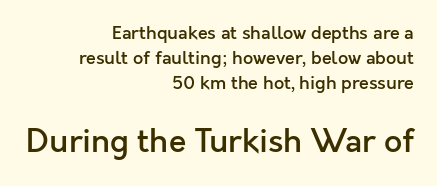
The image shows 32 px semibold sans-serif type, upright; set right-aligned, normal line spacing (1.4x), normal letter spacing, not underlined; the second (bottom) block is 1.78x larger; a medium x-height.
